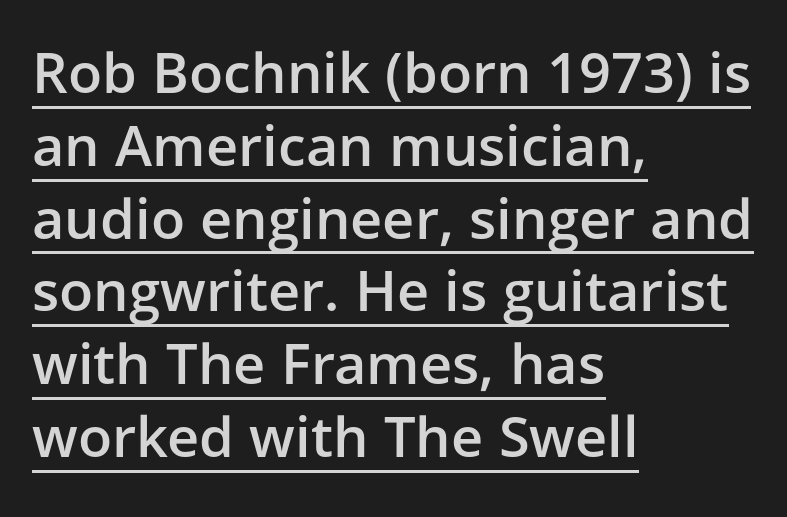
Q: Is the text bold? A: Semi-bold.
Q: Is the text italic (slanted)? A: No, it is upright.
Q: Is the typeface a serif or a sans-serif typeface? A: Sans-serif.
Q: Is the text underlined? A: Yes.
Q: How is the paragraph aligned? A: Left-aligned.
Q: Is the spacing between letters normal or unusually wide? A: Normal.
Q: Is the spacing between lines tight, normal or loose? A: Normal.
Q: Width (condensed, normal, or wide)? A: Normal.
Q: Stroke contrast? A: Low.
Q: x-height? A: Medium.
Q: Monospaced? A: No.
